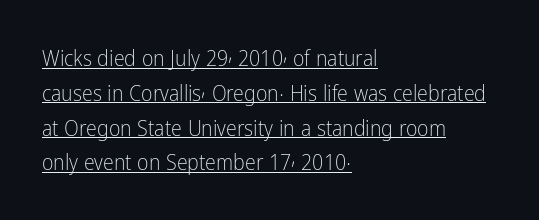
Casual observation: everything's shoved over to the left. No italicization has been applied; the sample stays upright. The block of text has a typical density, with ordinary space between rows. On a weight scale, this lands at 450 or below.
